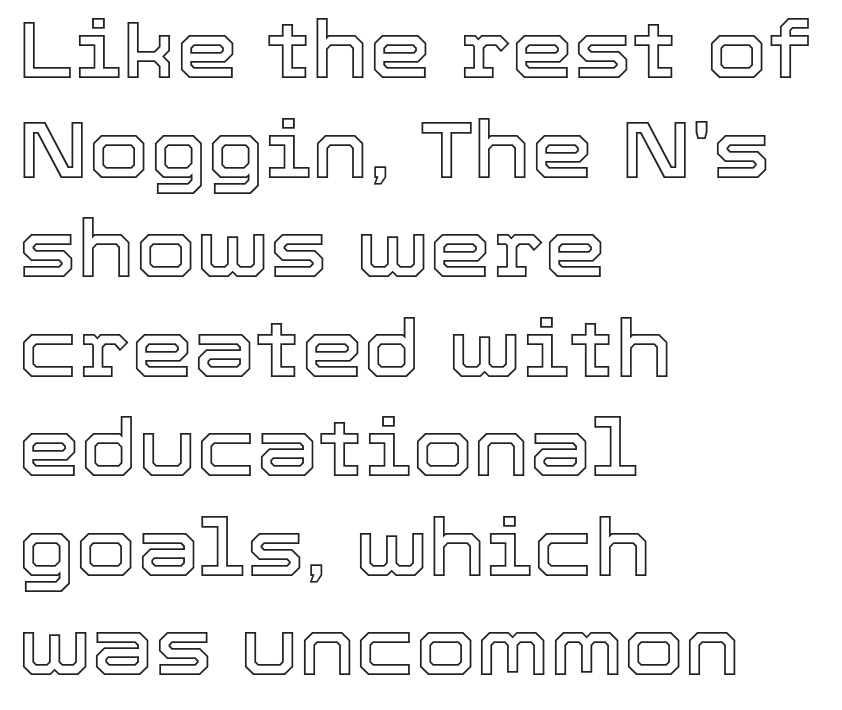
What stands out about the letter spacing? Nothing — it is the standard amount. Lines of text with bare space underneath. A normal amount of white space separates one row of letters from the next. Varying glyph widths throughout — classic text-font behaviour.
